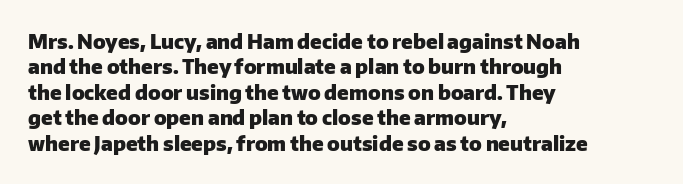
Characters follow at the spacing the type designer built in. What's the leading like? Ordinary, nothing unusual. Horizontal alignment here is leftward, the default for most running prose. The words here are not underlined. The typesetting leans heavy: a genuine bold.
